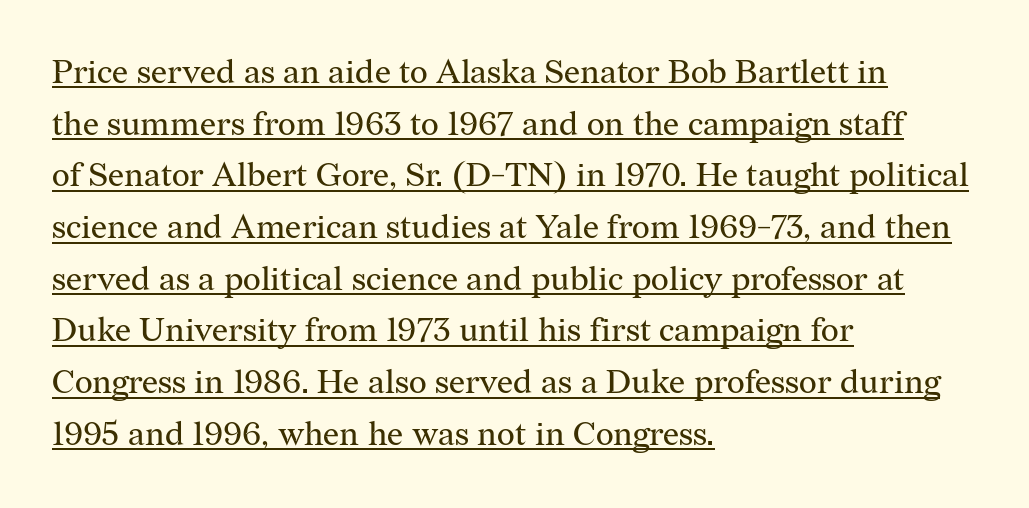
{"serif": "yes", "italic": "no", "bold": "no", "weight": "regular", "width": "normal", "stroke_contrast": "medium", "x_height": "medium", "monospaced": "no", "underline": "yes", "align": "left", "line_spacing": "normal", "line_spacing_ratio": 1.52, "letter_spacing": "normal", "letter_spacing_em": 0.0, "glyph_px": 34}
